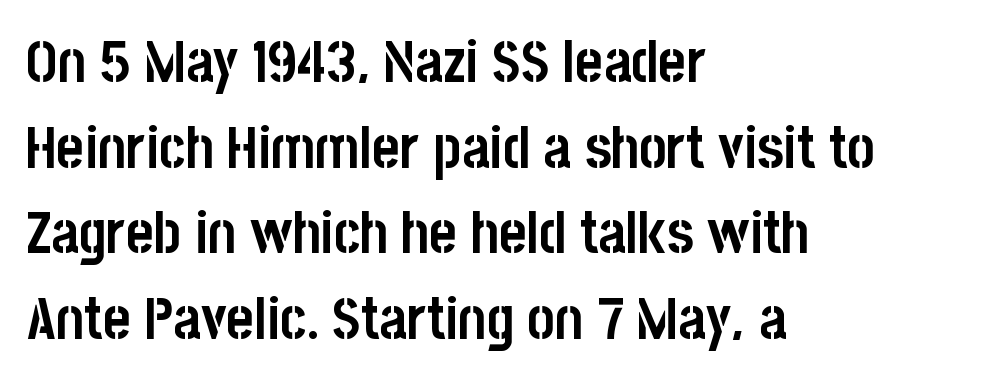
The image shows 59 px semibold, condensed sans-serif type, upright; set left-aligned, normal line spacing (1.45x), normal letter spacing, not underlined; low stroke contrast and a large x-height.
